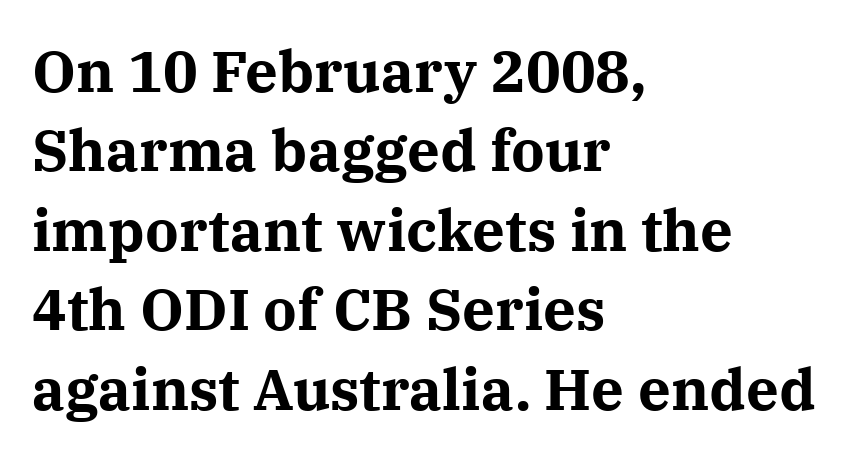
These lines stack with their left ends in a neat column. As a designer I'd log this as weight 700, bold. This sample keeps an unexceptional amount of space between lines. The letterforms sit shoulder to shoulder at normal distance. Bare-footed words on every line. Ascenders rise straight up at ninety degrees.
